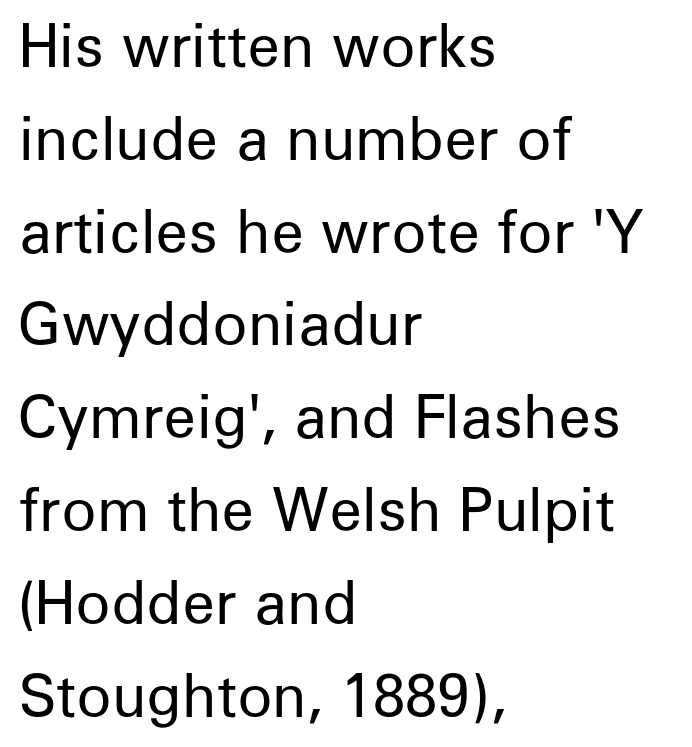
{"serif": "no", "italic": "no", "bold": "no", "weight": "regular", "width": "normal", "stroke_contrast": "low", "x_height": "medium", "monospaced": "no", "underline": "no", "align": "left", "line_spacing": "normal", "line_spacing_ratio": 1.6, "letter_spacing": "normal", "letter_spacing_em": 0.0, "glyph_px": 58}
